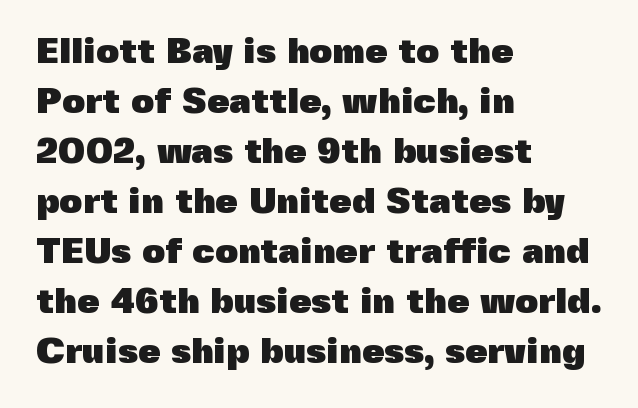
Q: Is the text bold? A: Yes.
Q: Is the text italic (slanted)? A: No, it is upright.
Q: Is the typeface a serif or a sans-serif typeface? A: Sans-serif.
Q: Is the text underlined? A: No.
Q: How is the paragraph aligned? A: Left-aligned.
Q: Is the spacing between letters normal or unusually wide? A: Normal.
Q: Is the spacing between lines tight, normal or loose? A: Normal.
Q: Width (condensed, normal, or wide)? A: Normal.
Q: x-height? A: Medium.
Q: Monospaced? A: No.
